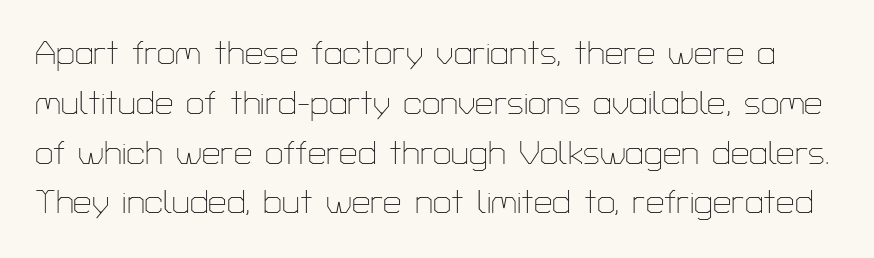
The image shows 33 px thin sans-serif type, upright; set normal line spacing (1.51x), normal letter spacing, not underlined; low stroke contrast and a medium x-height.
